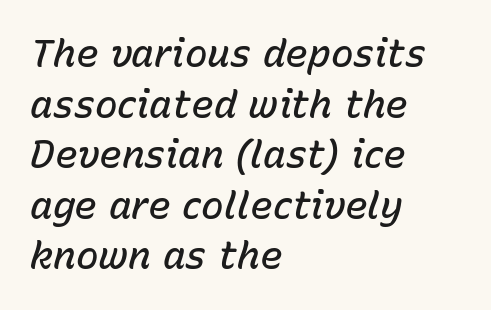
Anything drawn beneath the words? Only blank space. Words appear dense and cohesive because spacing is normal. A student would call this left alignment; a typographer would say flush left, rag right. This block has exactly the height ordinary leading produces.
